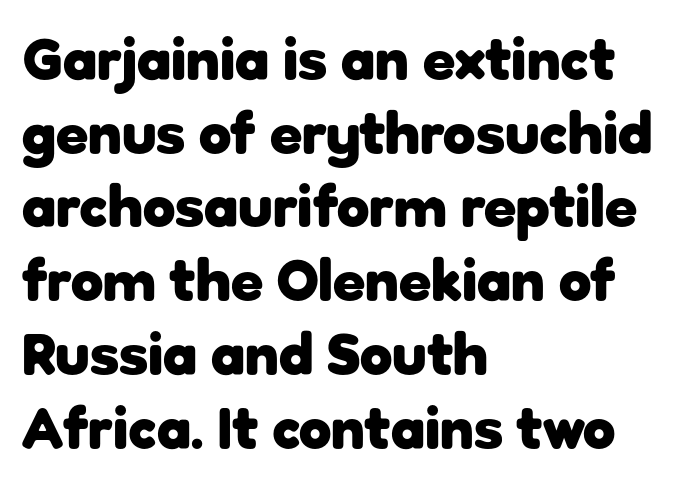
Q: Is the text bold? A: Yes.
Q: Is the text italic (slanted)? A: No, it is upright.
Q: Is the typeface a serif or a sans-serif typeface? A: Sans-serif.
Q: Is the text underlined? A: No.
Q: How is the paragraph aligned? A: Left-aligned.
Q: Is the spacing between letters normal or unusually wide? A: Normal.
Q: Is the spacing between lines tight, normal or loose? A: Normal.
Q: Width (condensed, normal, or wide)? A: Normal.
Q: Stroke contrast? A: Low.
Q: x-height? A: Medium.
Q: Monospaced? A: No.
